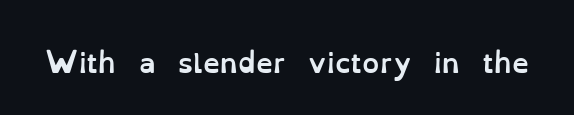
Q: Is the text bold? A: Yes.
Q: Is the text italic (slanted)? A: No, it is upright.
Q: Is the text underlined? A: No.
Q: Is the spacing between letters normal or unusually wide? A: Normal.
